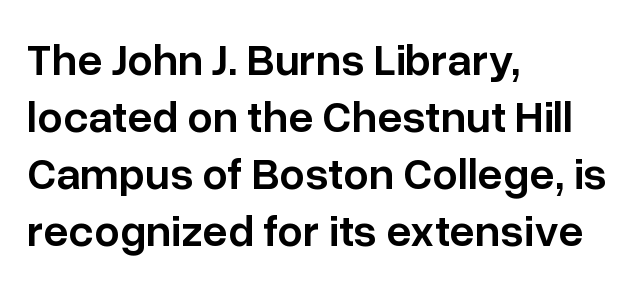
The image shows 45 px semibold sans-serif type, upright; set left-aligned, normal line spacing (1.27x), normal letter spacing, not underlined; low stroke contrast and a medium x-height.
